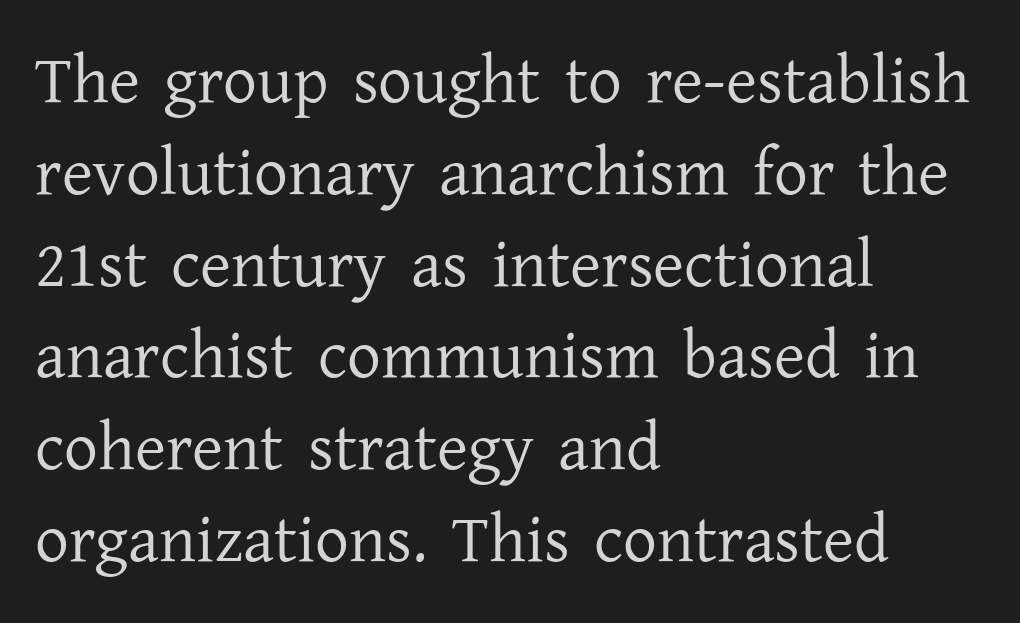
The image shows 67 px regular-weight serif type, upright; set left-aligned, normal line spacing (1.37x), normal letter spacing, not underlined; low stroke contrast and a medium x-height.
